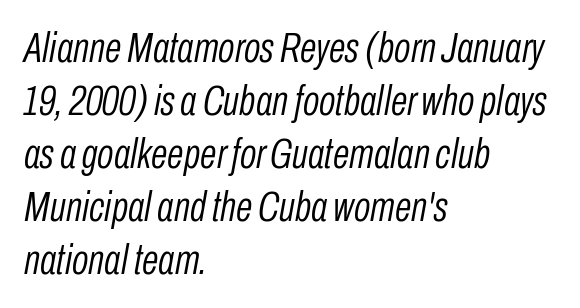
Notice how the stems are inclined rather than vertical — that's the hallmark of italics. Words appear dense and cohesive because spacing is normal. The foot of each line stays bare and open. Left-aligned paragraph, ragged on the right. The rendering uses natural spacing where letterforms have individual widths.
